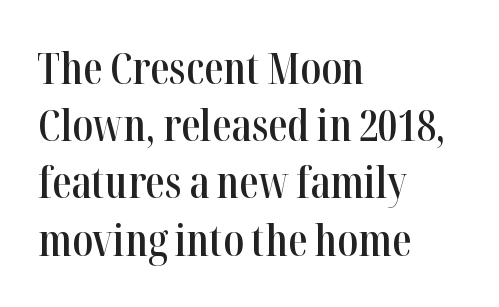
A student would call this left alignment; a typographer would say flush left, rag right. Set as a demibold, roughly 600 on the weight scale. This sample has the flowing, uneven cadence of proportional lettering. Tracking value appears to be zero — textbook default spacing. Anything drawn beneath the words? Only blank space.
